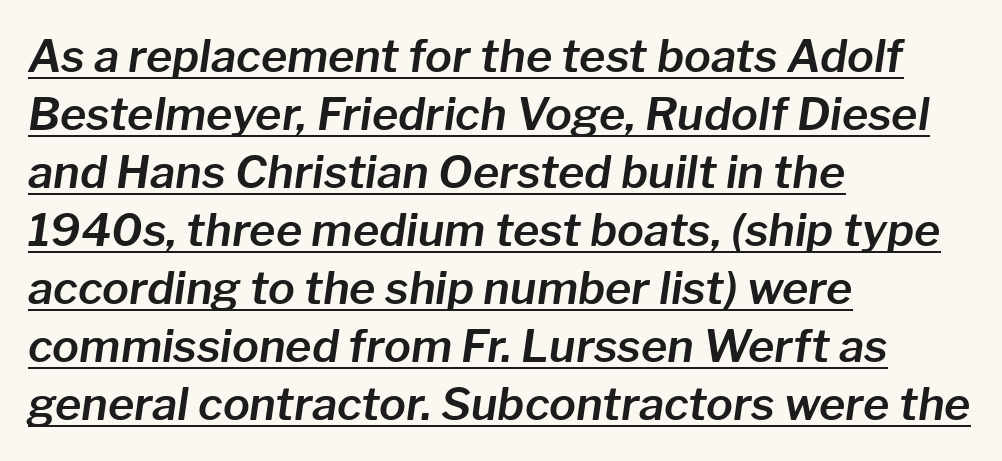
The image shows 45 px text type, italic (leaning right); set left-aligned, normal line spacing (1.29x), normal letter spacing, underlined; low stroke contrast and a medium x-height.
